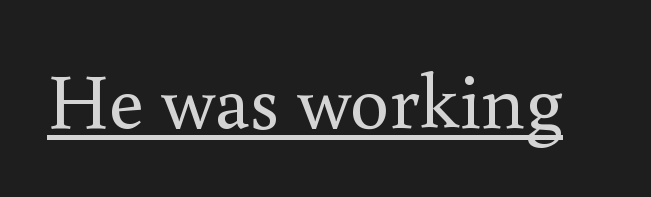
Posture: vertical. This sample carries an underscore along the baseline area. What stands out about the letter spacing? Nothing — it is the standard amount. The cut favours lightness, reaching ordinary text weight at its darkest.
